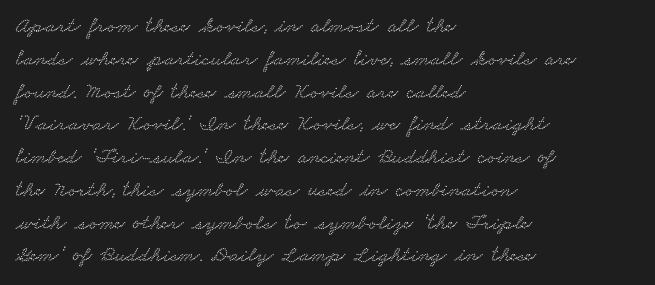
Q: Is the text underlined? A: No.
Q: How is the paragraph aligned? A: Left-aligned.
Q: Is the spacing between letters normal or unusually wide? A: Normal.
Q: Is the spacing between lines tight, normal or loose? A: Normal.
